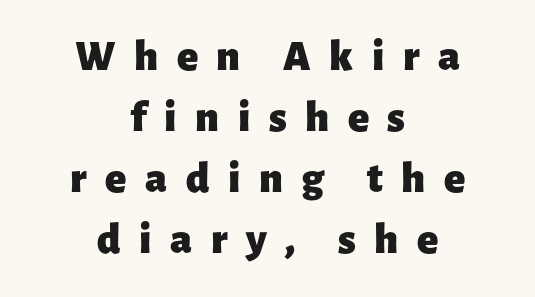
Q: Is the text bold? A: Yes.
Q: Is the text italic (slanted)? A: No, it is upright.
Q: Is the typeface a serif or a sans-serif typeface? A: Sans-serif.
Q: Is the text underlined? A: No.
Q: How is the paragraph aligned? A: Centered.
Q: Is the spacing between letters normal or unusually wide? A: Unusually wide.
Q: Is the spacing between lines tight, normal or loose? A: Normal.
Q: Width (condensed, normal, or wide)? A: Normal.
Q: Stroke contrast? A: Low.
Q: x-height? A: Medium.
Q: Monospaced? A: No.
